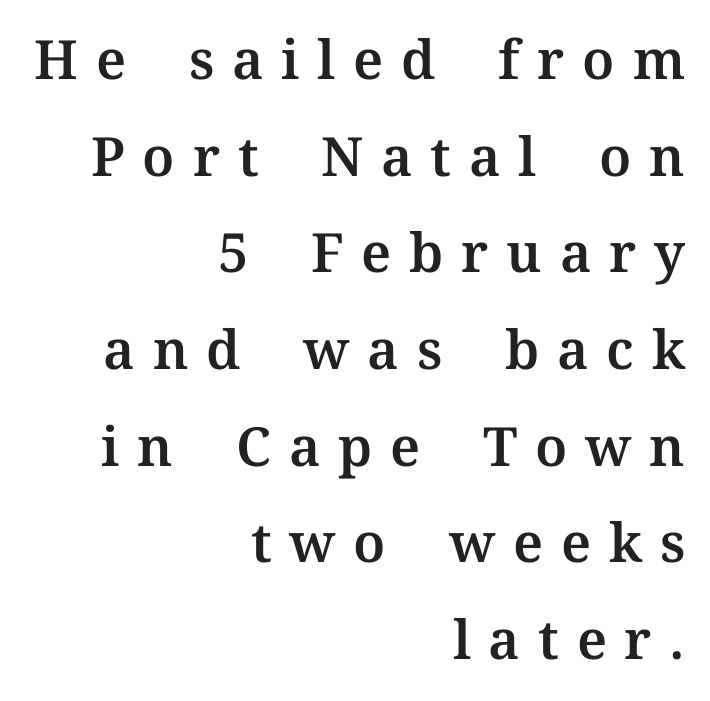
A typesetter would call this proportional, since set widths differ per character. This is the regular roman posture of the typeface. Inter-character spacing is expanded well beyond the font's built-in metrics. Glance below the letters and you will spot only blank space.
